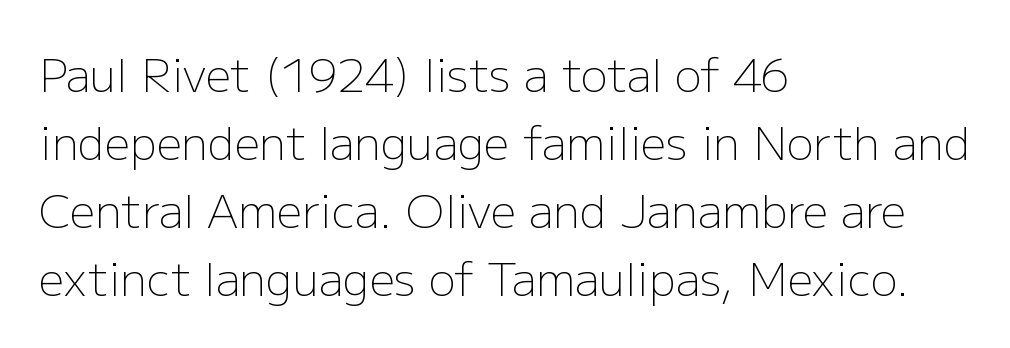
Q: Is the text bold? A: No.
Q: Is the text italic (slanted)? A: No, it is upright.
Q: Is the typeface a serif or a sans-serif typeface? A: Sans-serif.
Q: Is the text underlined? A: No.
Q: How is the paragraph aligned? A: Left-aligned.
Q: Is the spacing between letters normal or unusually wide? A: Normal.
Q: Is the spacing between lines tight, normal or loose? A: Normal.
Q: Width (condensed, normal, or wide)? A: Normal.
Q: Stroke contrast? A: Low.
Q: x-height? A: Medium.
Q: Monospaced? A: No.
